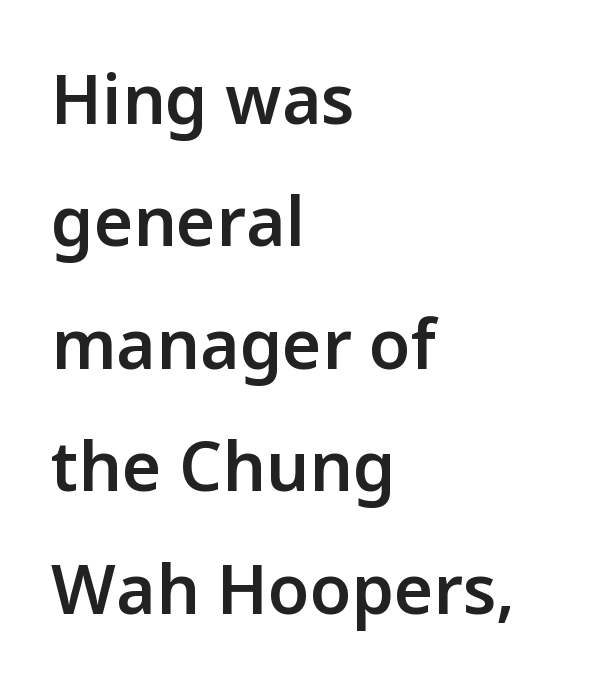
{"serif": "no", "italic": "no", "bold": "semi", "weight": "semibold", "width": "normal", "stroke_contrast": "low", "x_height": "medium", "monospaced": "no", "underline": "no", "align": "left", "line_spacing_ratio": 1.8, "letter_spacing": "normal", "letter_spacing_em": 0.0, "glyph_px": 68}
